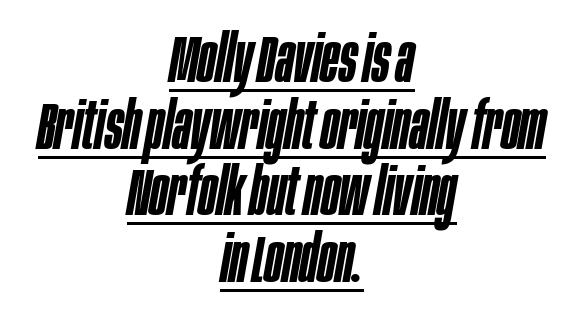
If you measured baseline to baseline, you'd find a short distance. These lines are rendered in a variable-pitch font. Summary of weight: moderately heavy, a semibold. Casual observation: everything's sitting right in the middle. The font's italic variant was chosen for this text. How are the letters spaced? Ordinarily, with no added tracking.
